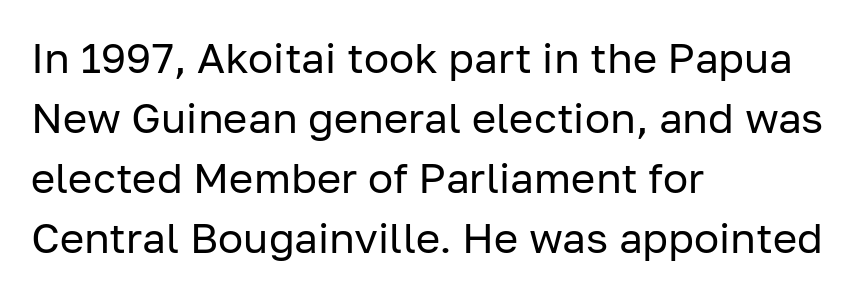
{"serif": "no", "italic": "no", "bold": "no", "weight": "regular", "width": "normal", "stroke_contrast": "low", "x_height": "medium", "monospaced": "no", "underline": "no", "align": "left", "line_spacing": "normal", "line_spacing_ratio": 1.43, "letter_spacing": "normal", "letter_spacing_em": 0.0, "glyph_px": 42}
